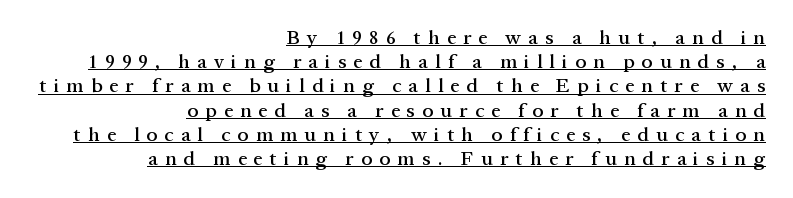
Q: Is the text italic (slanted)? A: No, it is upright.
Q: Is the text underlined? A: Yes.
Q: How is the paragraph aligned? A: Right-aligned.
Q: Is the spacing between letters normal or unusually wide? A: Unusually wide.
